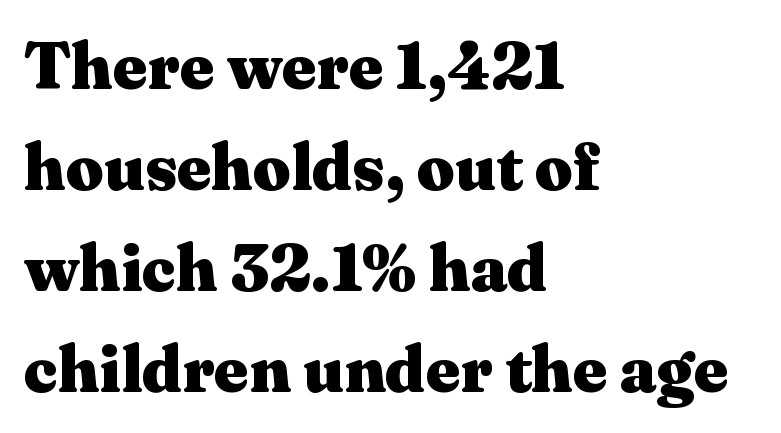
{"serif": "yes", "italic": "no", "bold": "yes", "weight": "heavy", "width": "wide", "stroke_contrast": "medium", "x_height": "medium", "monospaced": "no", "underline": "no", "align": "left", "line_spacing": "normal", "line_spacing_ratio": 1.53, "letter_spacing": "normal", "letter_spacing_em": 0.0, "glyph_px": 66}
